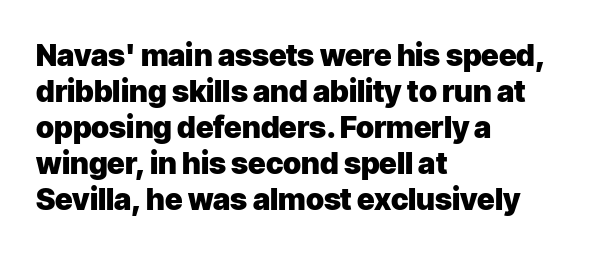
Q: Is the text bold? A: Yes.
Q: Is the text italic (slanted)? A: No, it is upright.
Q: Is the typeface a serif or a sans-serif typeface? A: Sans-serif.
Q: Is the text underlined? A: No.
Q: How is the paragraph aligned? A: Left-aligned.
Q: Is the spacing between letters normal or unusually wide? A: Normal.
Q: Width (condensed, normal, or wide)? A: Normal.
Q: Stroke contrast? A: Low.
Q: x-height? A: Medium.
Q: Monospaced? A: No.
